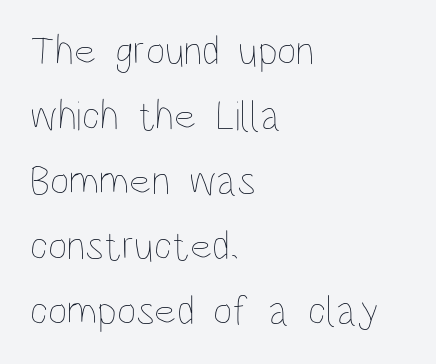
Q: Is the text bold? A: No.
Q: Is the text italic (slanted)? A: No, it is upright.
Q: Is the text underlined? A: No.
Q: How is the paragraph aligned? A: Left-aligned.
Q: Is the spacing between letters normal or unusually wide? A: Normal.
Q: Is the spacing between lines tight, normal or loose? A: Normal.
Q: Width (condensed, normal, or wide)? A: Condensed.
Q: Stroke contrast? A: Low.
Q: x-height? A: Large.
Q: Monospaced? A: No.
